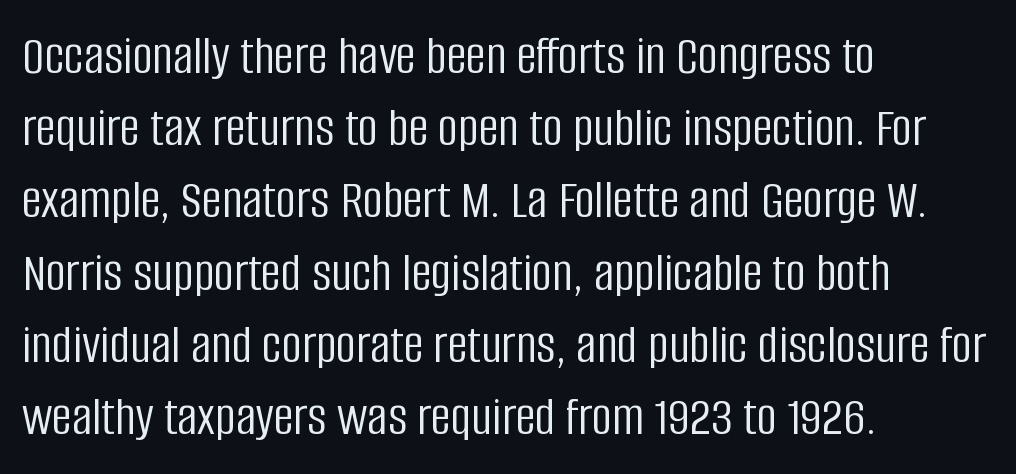
Q: Is the text bold? A: No.
Q: Is the text italic (slanted)? A: No, it is upright.
Q: Is the typeface a serif or a sans-serif typeface? A: Sans-serif.
Q: Is the text underlined? A: No.
Q: How is the paragraph aligned? A: Left-aligned.
Q: Is the spacing between letters normal or unusually wide? A: Normal.
Q: Is the spacing between lines tight, normal or loose? A: Normal.
Q: Width (condensed, normal, or wide)? A: Condensed.
Q: Stroke contrast? A: Low.
Q: x-height? A: Large.
Q: Monospaced? A: No.
